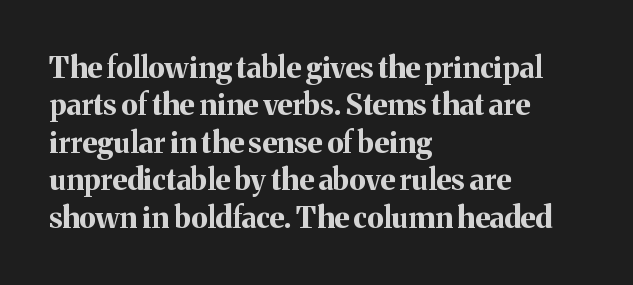
{"serif": "yes", "italic": "no", "bold": "yes", "weight": "bold", "width": "normal", "stroke_contrast": "medium", "x_height": "medium", "monospaced": "no", "underline": "no", "align": "left", "line_spacing": "normal", "line_spacing_ratio": 1.29, "letter_spacing": "normal", "letter_spacing_em": 0.0, "glyph_px": 29}
